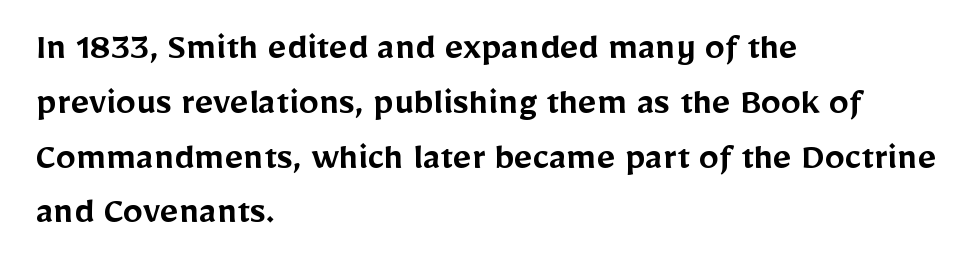
{"serif": "no", "italic": "no", "bold": "semi", "weight": "semibold", "width": "normal", "stroke_contrast": "low", "x_height": "medium", "monospaced": "no", "underline": "no", "align": "left", "line_spacing": "normal", "line_spacing_ratio": 1.37, "letter_spacing": "normal", "letter_spacing_em": 0.0, "glyph_px": 40}
